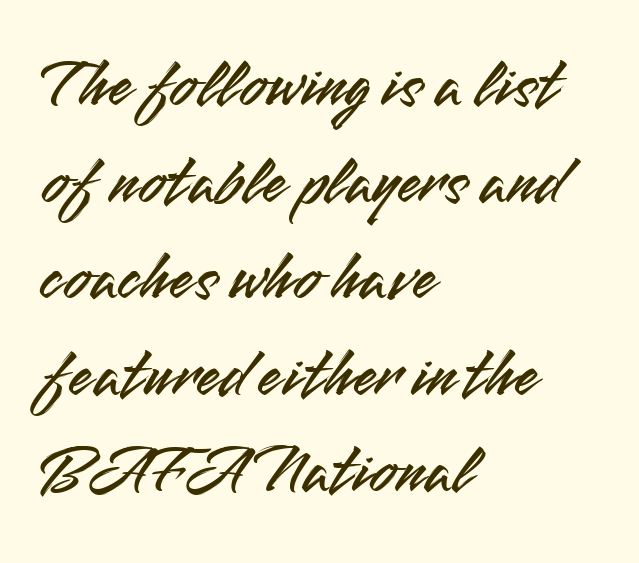
{"serif": "no", "width": "normal", "stroke_contrast": "medium", "x_height": "small", "monospaced": "no", "underline": "no", "align": "left", "line_spacing": "normal", "line_spacing_ratio": 1.4, "letter_spacing": "normal", "letter_spacing_em": 0.0, "glyph_px": 69}
